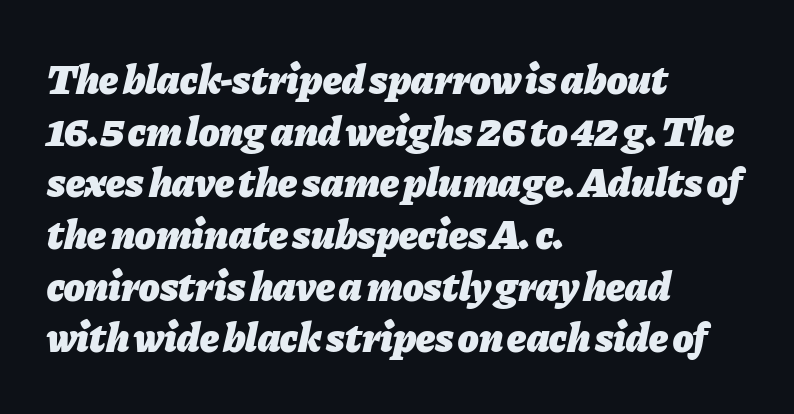
{"italic": "yes", "lean": "right", "slant_degrees": 11, "bold": "yes", "weight": "heavy", "width": "normal", "stroke_contrast": "low", "x_height": "medium", "monospaced": "no", "underline": "no", "align": "left", "line_spacing_ratio": 1.23, "letter_spacing": "normal", "letter_spacing_em": 0.0, "glyph_px": 42}
